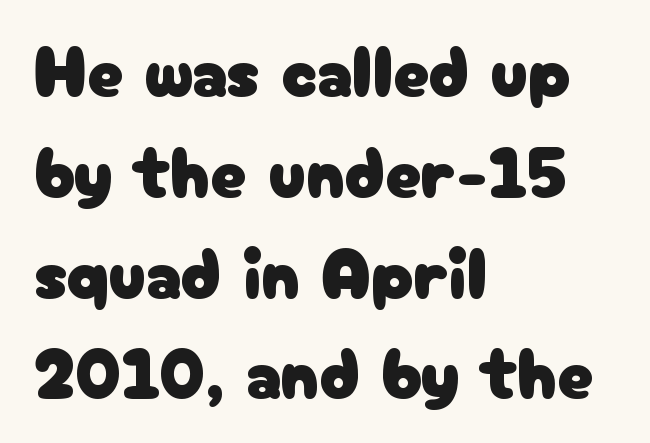
The image shows 71 px sans-serif type, upright; set left-aligned, normal line spacing (1.42x), normal letter spacing, not underlined; low stroke contrast and a medium x-height.
